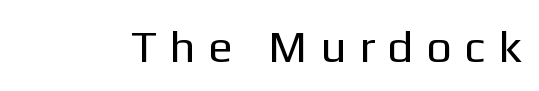
{"serif": "no", "italic": "no", "bold": "no", "weight": "regular", "width": "normal", "stroke_contrast": "low", "x_height": "medium", "monospaced": "no", "underline": "no", "letter_spacing": "wide", "letter_spacing_em": 0.36, "glyph_px": 45}
